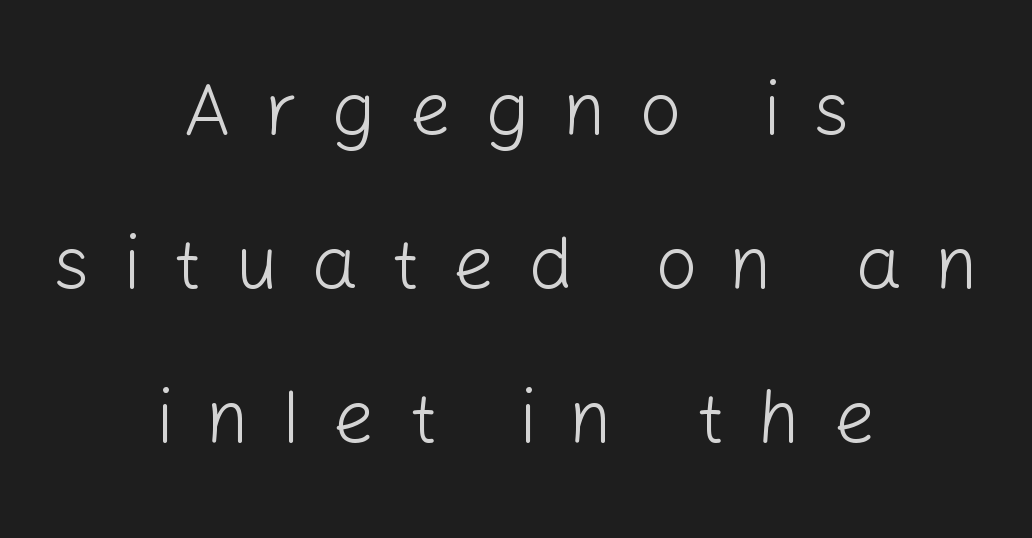
{"serif": "no", "italic": "no", "bold": "no", "weight": "light", "width": "normal", "stroke_contrast": "low", "x_height": "medium", "monospaced": "no", "underline": "no", "align": "center", "line_spacing": "loose", "line_spacing_ratio": 2.08, "letter_spacing": "wide", "letter_spacing_em": 0.44, "glyph_px": 74}
